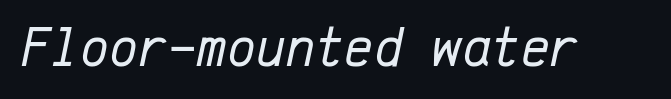
Q: Is the text bold? A: No.
Q: Is the text italic (slanted)? A: Yes, it leans right by about 12 degrees.
Q: Is the text underlined? A: No.
Q: Is the spacing between letters normal or unusually wide? A: Normal.
Q: Width (condensed, normal, or wide)? A: Normal.
Q: Stroke contrast? A: Low.
Q: x-height? A: Medium.
Q: Monospaced? A: Yes.
